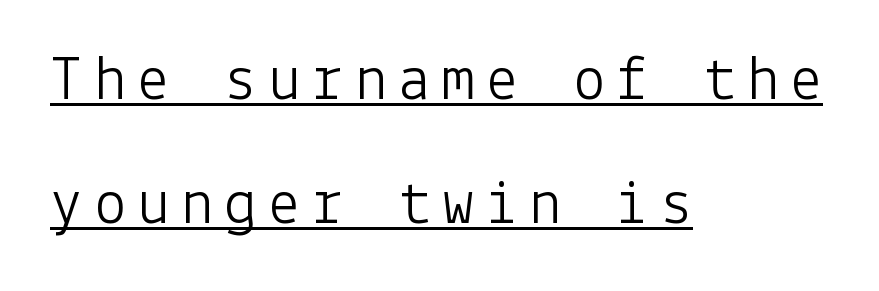
The image shows 65 px light sans-serif type, upright; set left-aligned, loose line spacing (1.91x), underlined; low stroke contrast and a medium x-height.
